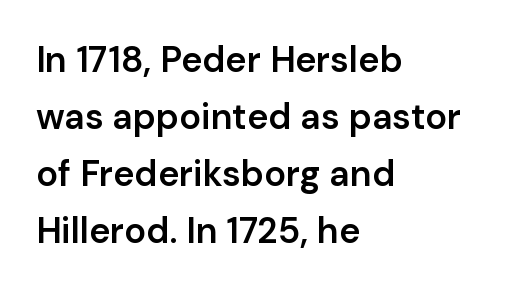
Q: Is the text bold? A: Semi-bold.
Q: Is the text italic (slanted)? A: No, it is upright.
Q: Is the typeface a serif or a sans-serif typeface? A: Sans-serif.
Q: Is the text underlined? A: No.
Q: How is the paragraph aligned? A: Left-aligned.
Q: Is the spacing between letters normal or unusually wide? A: Normal.
Q: Is the spacing between lines tight, normal or loose? A: Normal.
Q: Width (condensed, normal, or wide)? A: Normal.
Q: Stroke contrast? A: Low.
Q: x-height? A: Medium.
Q: Monospaced? A: No.
